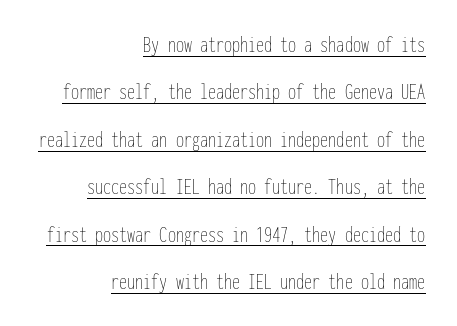
The letterforms sit at book weight or below. Looks like someone drew a line under every word here. You could fit nearly another row in the gap between these rows. The typography opts for an upright posture over an oblique one.
